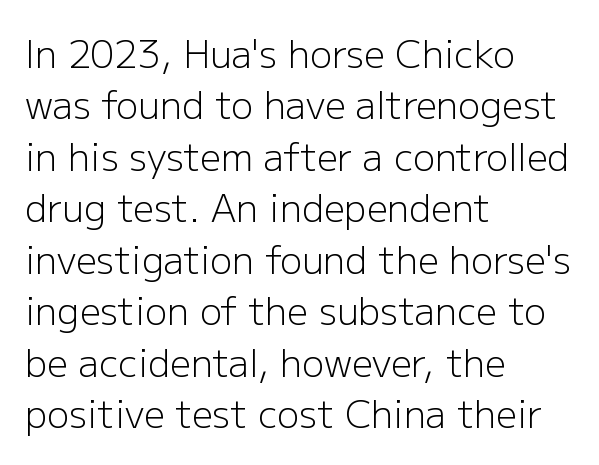
Q: Is the text bold? A: No.
Q: Is the text italic (slanted)? A: No, it is upright.
Q: Is the typeface a serif or a sans-serif typeface? A: Sans-serif.
Q: Is the text underlined? A: No.
Q: How is the paragraph aligned? A: Left-aligned.
Q: Is the spacing between letters normal or unusually wide? A: Normal.
Q: Is the spacing between lines tight, normal or loose? A: Normal.
Q: Width (condensed, normal, or wide)? A: Normal.
Q: Stroke contrast? A: Low.
Q: x-height? A: Medium.
Q: Monospaced? A: No.
